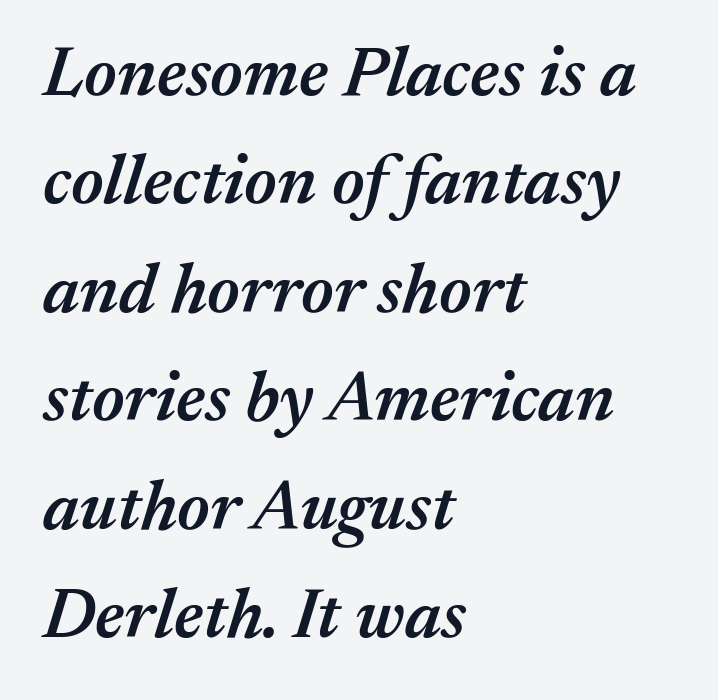
The letters are semibold — heavier than regular but short of a full bold. Line beginnings align vertically; line endings do not. The typography opts for an oblique posture over an upright one. The leading is moderate, giving the passage an even texture. These lines are rendered in a variable-pitch font. The space directly below the letters is spotless.
